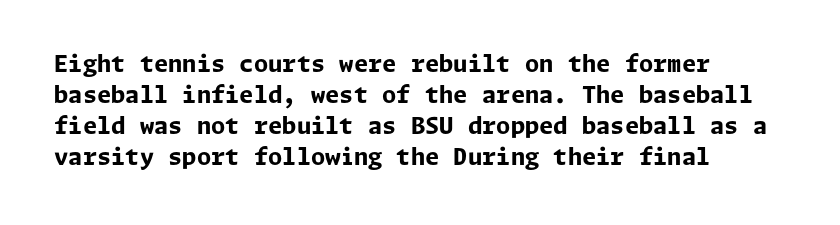
{"italic": "no", "bold": "yes", "underline": "no", "align": "left", "line_spacing": "normal", "line_spacing_ratio": 1.35, "letter_spacing": "normal", "letter_spacing_em": 0.0, "glyph_px": 23}
